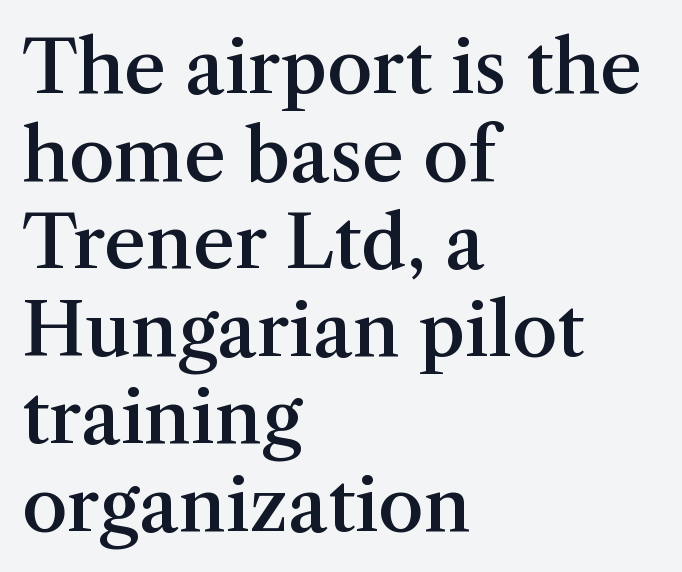
{"serif": "yes", "italic": "no", "bold": "semi", "weight": "semibold", "width": "normal", "stroke_contrast": "medium", "x_height": "medium", "monospaced": "no", "underline": "no", "align": "left", "line_spacing_ratio": 1.2, "letter_spacing": "normal", "letter_spacing_em": 0.0, "glyph_px": 73}
